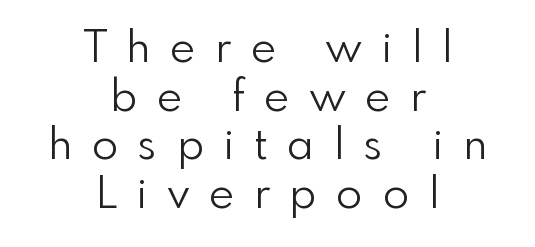
{"serif": "no", "italic": "no", "bold": "no", "weight": "light", "width": "normal", "x_height": "small", "monospaced": "no", "underline": "no", "align": "center", "line_spacing": "tight", "line_spacing_ratio": 1.13, "letter_spacing": "wide", "letter_spacing_em": 0.47, "glyph_px": 43}
